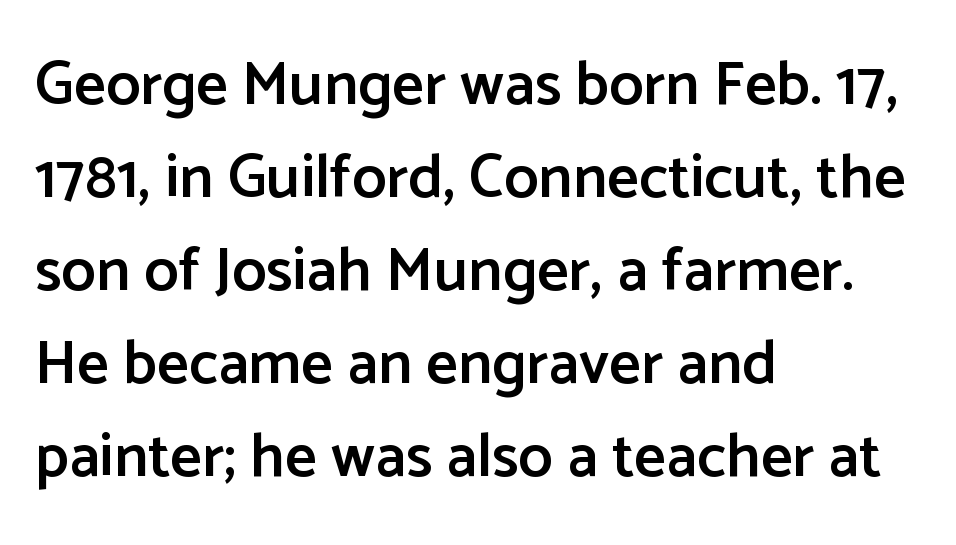
{"serif": "no", "italic": "no", "bold": "semi", "weight": "semibold", "width": "normal", "stroke_contrast": "low", "x_height": "medium", "monospaced": "no", "underline": "no", "align": "left", "line_spacing": "normal", "line_spacing_ratio": 1.5, "letter_spacing": "normal", "letter_spacing_em": 0.0, "glyph_px": 62}
